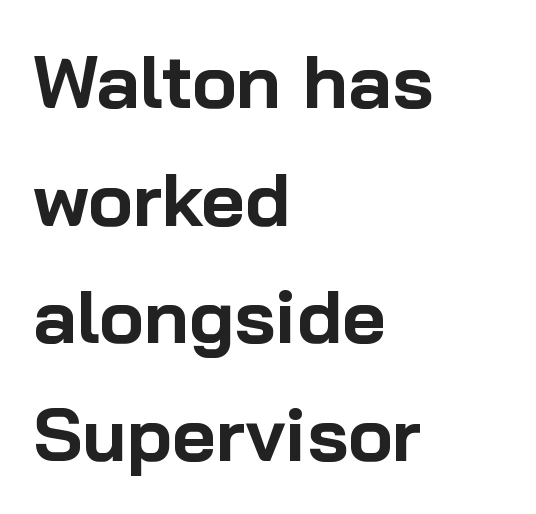
{"serif": "no", "italic": "no", "bold": "yes", "weight": "bold", "width": "normal", "stroke_contrast": "low", "x_height": "medium", "monospaced": "no", "underline": "no", "align": "left", "line_spacing": "normal", "line_spacing_ratio": 1.57, "letter_spacing": "normal", "letter_spacing_em": 0.0, "glyph_px": 75}
